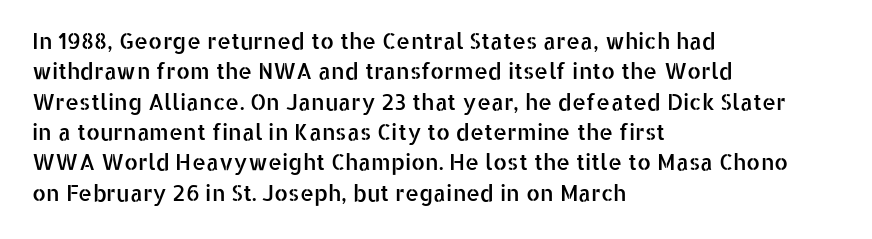
{"italic": "no", "underline": "no", "align": "left", "line_spacing": "normal", "line_spacing_ratio": 1.38, "letter_spacing": "normal", "letter_spacing_em": 0.0, "glyph_px": 22}
